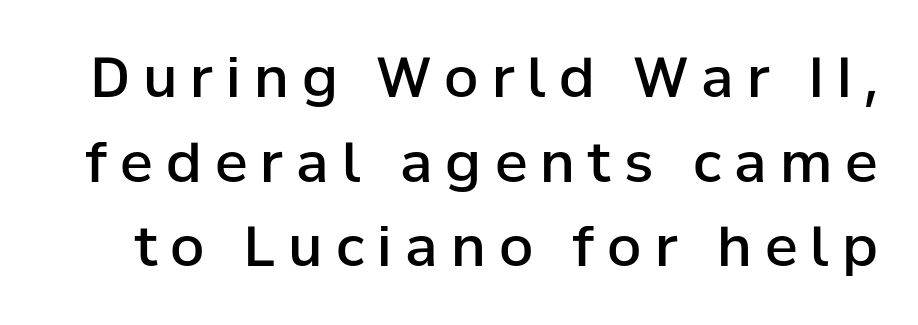
The words here are not underlined. A typesetter would call this heavily tracked-out type. What kind of face is this? One without serifs — a sans. A normal amount of white space separates one row of letters from the next. Compared with an ordinary text face, these strokes are moderately heavier — a semibold. Is there any slant? The stems are plumb.
